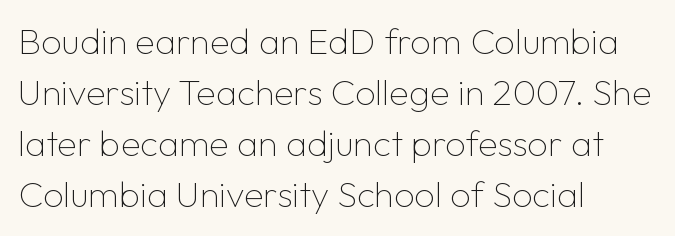
Examine the stroke ends and you'll find no serifs. These lines are set flush left with a ragged right edge. Leading matches the norm, producing a regular column. These lines are rendered in a variable-pitch font. The typeface has the unassuming heft of standard copy or less. The line texture is even and compact thanks to regular tracking.
